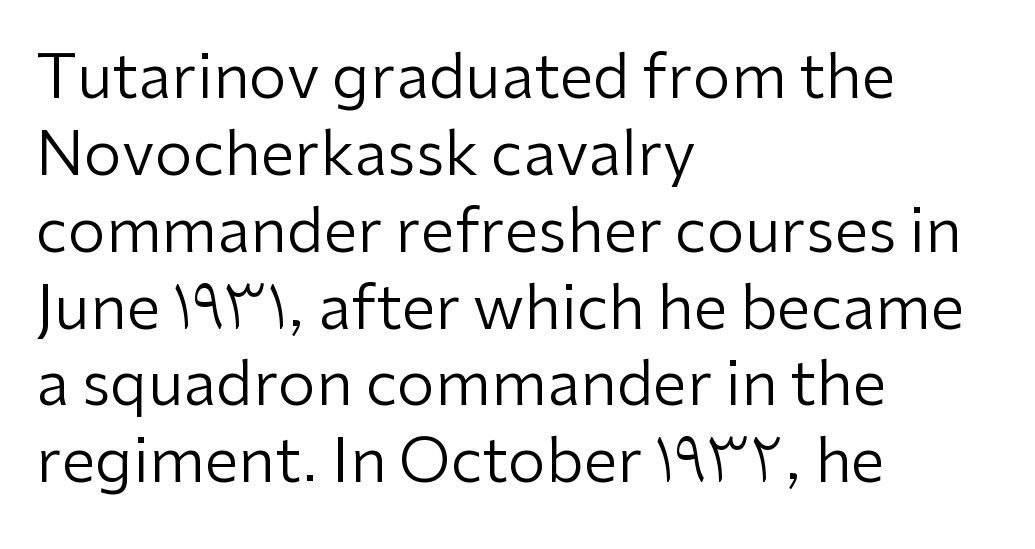
What kind of face is this? One without serifs — a sans. Proportional: the letters do not fall into vertical columns. Layout note: lines flush left. Letters rest on an invisible, unmarked baseline. No chunkiness to these letters — they're not bold.
